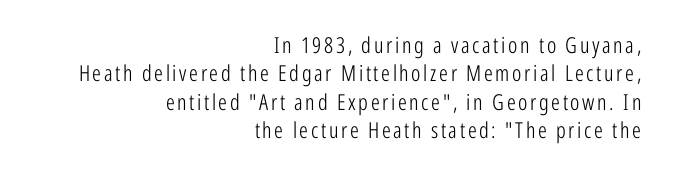
{"italic": "no", "bold": "no", "underline": "no", "align": "right", "line_spacing": "normal", "line_spacing_ratio": 1.29, "glyph_px": 22}
